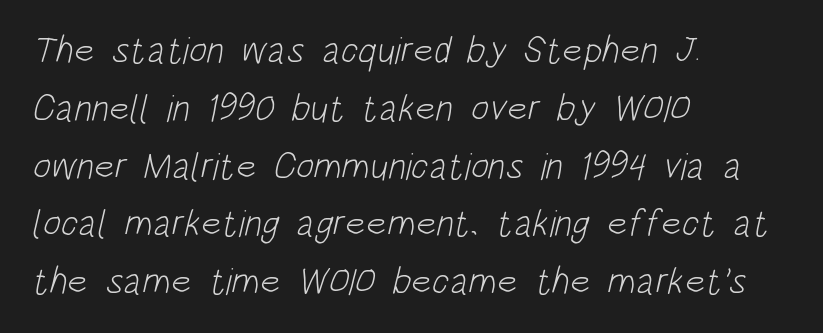
Q: Is the text bold? A: No.
Q: Is the typeface a serif or a sans-serif typeface? A: Sans-serif.
Q: Is the text underlined? A: No.
Q: How is the paragraph aligned? A: Left-aligned.
Q: Is the spacing between letters normal or unusually wide? A: Normal.
Q: Is the spacing between lines tight, normal or loose? A: Normal.
Q: Width (condensed, normal, or wide)? A: Condensed.
Q: Stroke contrast? A: Low.
Q: x-height? A: Large.
Q: Monospaced? A: No.
